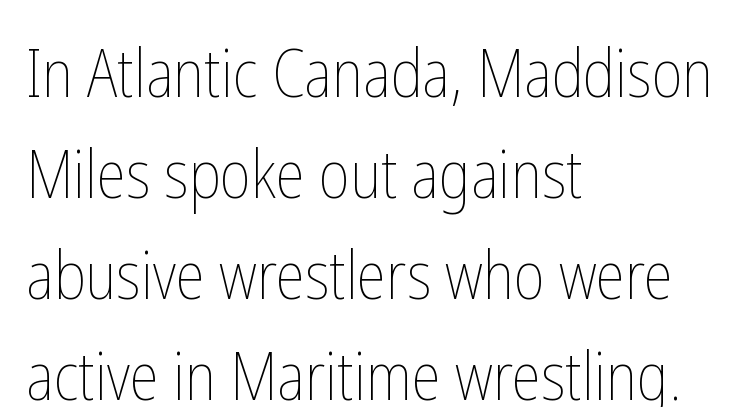
The typography opts for an upright posture over an oblique one. Weight class: somewhere from thin through regular. Each letter keeps its own natural width here, so spacing adapts to shape. The specimen omits any rule beneath the text block's lines. Does the leading feel generous? No, just average. The ragged edge is on the right, which tells us the setting is flush left.
